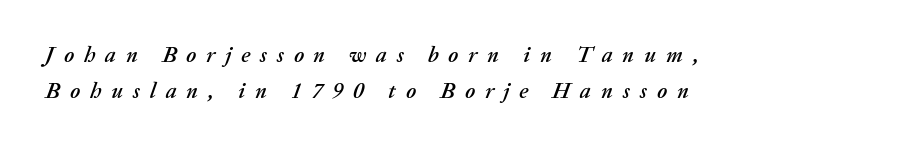
{"italic": "yes", "lean": "right", "slant_degrees": 20, "underline": "no", "align": "left", "line_spacing": "normal", "line_spacing_ratio": 1.62, "letter_spacing": "wide", "letter_spacing_em": 0.45, "glyph_px": 22}
